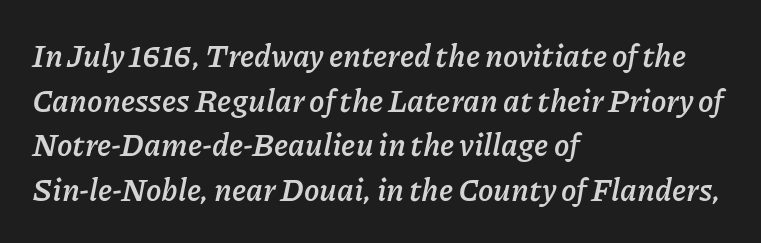
The image shows 31 px semibold type, italic (leaning right); set left-aligned, normal line spacing (1.44x), normal letter spacing, not underlined; low stroke contrast and a medium x-height.
